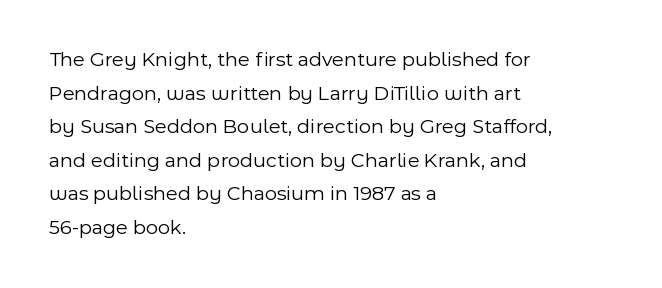
The font's upright variant was chosen for this text. Does the leading feel generous? No, just average. Letters rest on an invisible, unmarked baseline. Heft: none added — not bold. Typeset ragged right — the left edge is the straight one.
